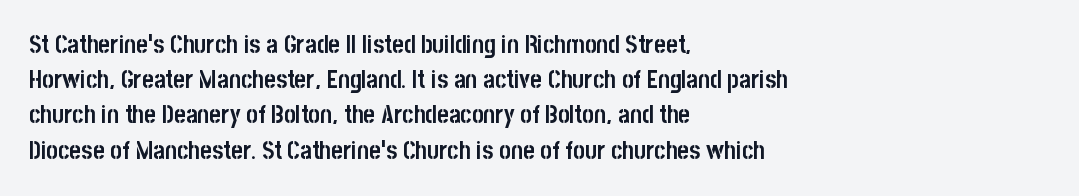
The image shows 25 px bold type, upright; set left-aligned, normal line spacing (1.41x), normal letter spacing, not underlined.
